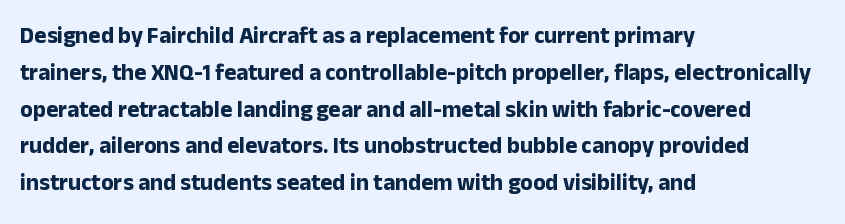
The passage shown stacks its lines at a standard gap. The rag falls on the right side of this text block. Nope, not italic — everything's standing straight. Rule under the text: the space is simply empty. The face used here is rendered with its standard letterfit.
